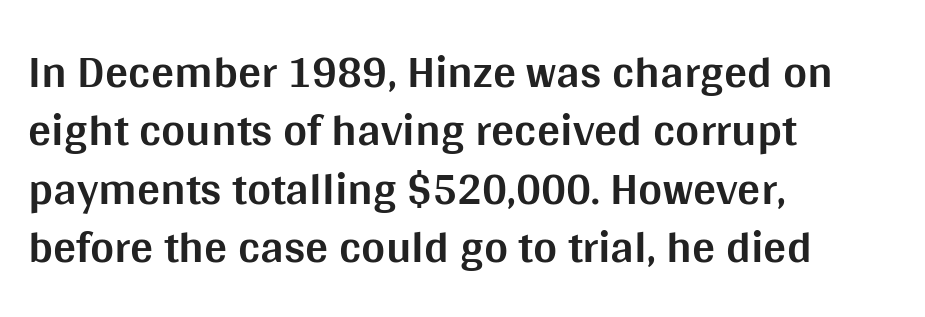
Posture: vertical. A sans-serif font was chosen for this passage. Plenty of ink on the page — the face is bold. The designer left line spacing at the default.
